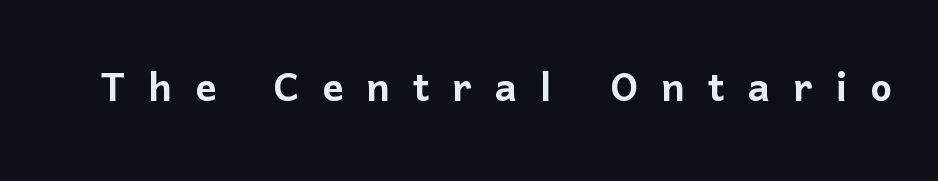
{"serif": "no", "italic": "no", "width": "normal", "stroke_contrast": "low", "x_height": "medium", "monospaced": "no", "underline": "no", "letter_spacing": "wide", "letter_spacing_em": 0.44, "glyph_px": 52}
